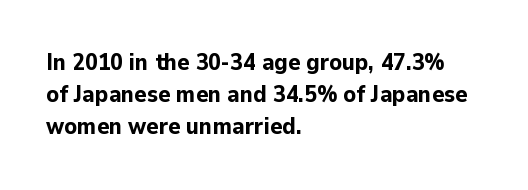
Q: Is the text bold? A: Yes.
Q: Is the text italic (slanted)? A: No, it is upright.
Q: Is the text underlined? A: No.
Q: How is the paragraph aligned? A: Left-aligned.
Q: Is the spacing between letters normal or unusually wide? A: Normal.
Q: Is the spacing between lines tight, normal or loose? A: Normal.
